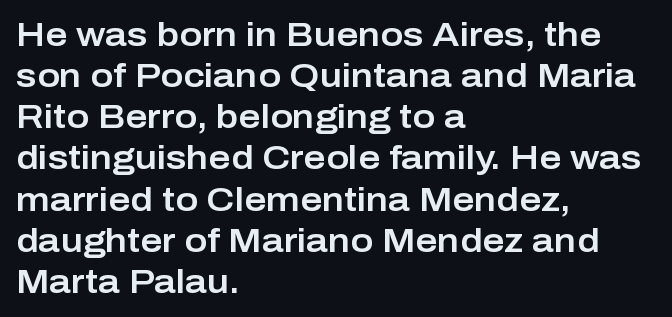
Q: Is the text italic (slanted)? A: No, it is upright.
Q: Is the typeface a serif or a sans-serif typeface? A: Sans-serif.
Q: Is the text underlined? A: No.
Q: How is the paragraph aligned? A: Left-aligned.
Q: Is the spacing between letters normal or unusually wide? A: Normal.
Q: Width (condensed, normal, or wide)? A: Normal.
Q: Stroke contrast? A: Low.
Q: x-height? A: Medium.
Q: Monospaced? A: No.
